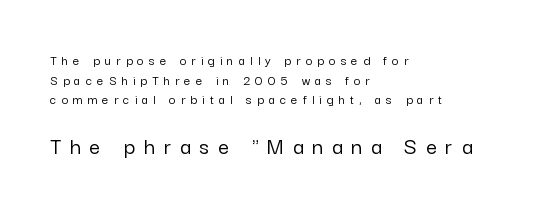
Compared with typical body copy, the letter spacing here is much looser. The text block is weighted toward the left margin, trailing off unevenly rightward. A normal amount of white space separates one row of letters from the next. Honestly, there is no underline to notice here at all. Type size steps up from the first block to the second.
